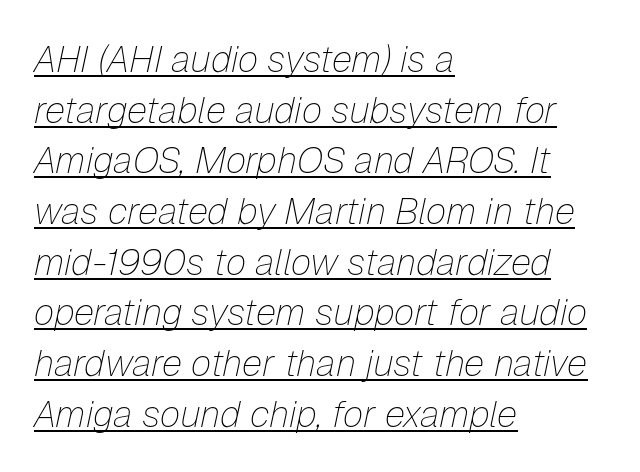
{"italic": "yes", "lean": "right", "slant_degrees": 12, "bold": "no", "weight": "thin", "width": "normal", "stroke_contrast": "low", "x_height": "medium", "monospaced": "no", "underline": "yes", "align": "left", "line_spacing": "normal", "line_spacing_ratio": 1.37, "letter_spacing": "normal", "letter_spacing_em": 0.0, "glyph_px": 37}
